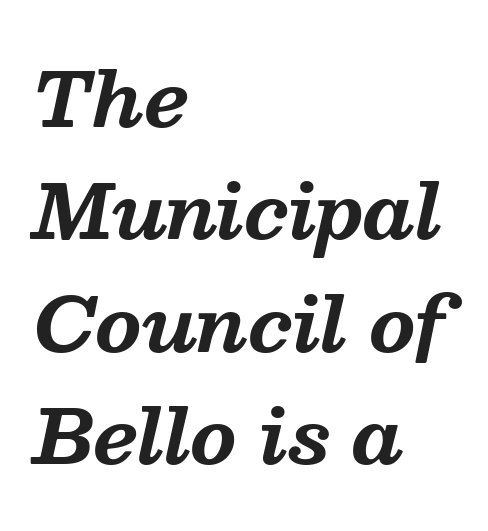
The image shows 74 px bold serif type, italic (leaning right); set left-aligned, normal line spacing (1.52x), normal letter spacing, not underlined; medium stroke contrast and a medium x-height.
